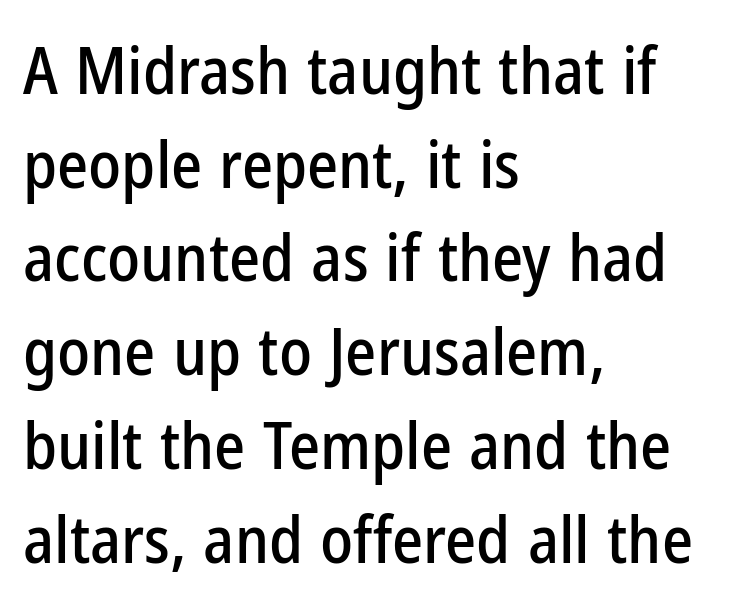
These lines are rendered in a variable-pitch font. Tall strokes in this sample are plumb rather than angled. Nobody drew a line under any word here. The rendering uses a moderate line-height, typical for paragraphs. Does extra space separate the letters? No, they use regular spacing. The typesetter chose a ragged-right arrangement here.
